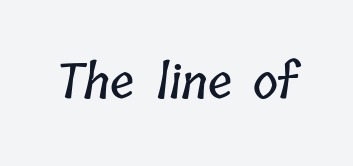
The image shows 48 px condensed type; set normal letter spacing, not underlined; low stroke contrast and a medium x-height.
